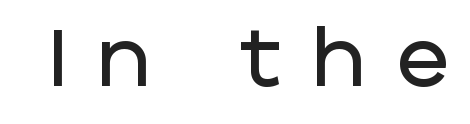
Rule under the text: the space is simply empty. The letters carry no serifs — their stems end cleanly without finishing strokes. Style check: upright. This sample has the flowing, uneven cadence of proportional lettering.
